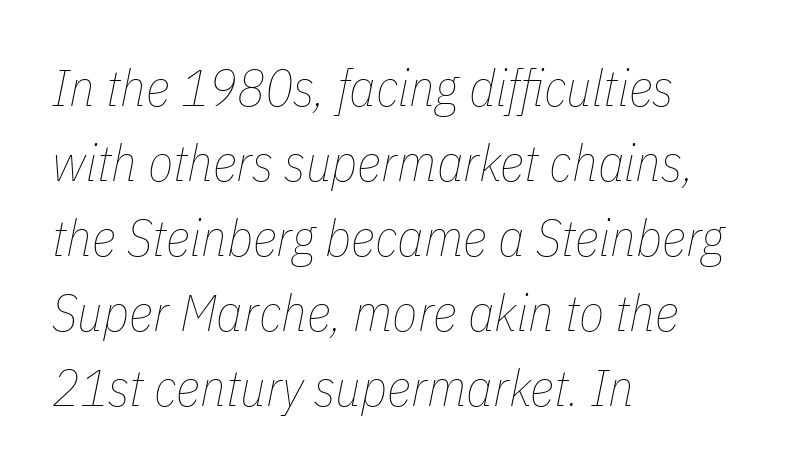
The image shows 52 px thin, condensed type, italic (leaning right); set left-aligned, normal line spacing (1.44x), normal letter spacing, not underlined; low stroke contrast and a medium x-height.
